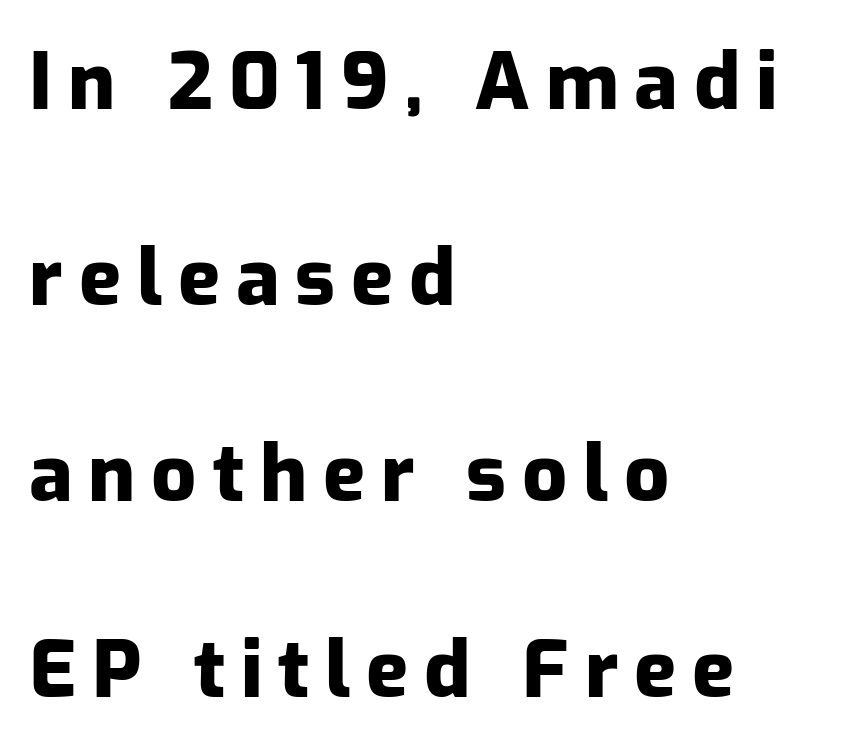
{"serif": "no", "italic": "no", "bold": "yes", "weight": "heavy", "width": "normal", "stroke_contrast": "low", "x_height": "medium", "monospaced": "no", "underline": "no", "align": "left", "line_spacing": "loose", "line_spacing_ratio": 2.48, "letter_spacing": "wide", "letter_spacing_em": 0.2, "glyph_px": 79}
